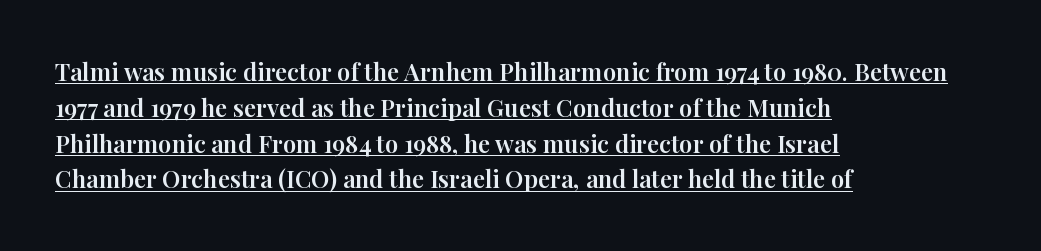
Does the copy run flush right? No — it runs flush left. Default kerning and tracking; the words read as compact shapes. The typography opts for an upright posture over an oblique one. The rows are spaced the way most documents space them.
